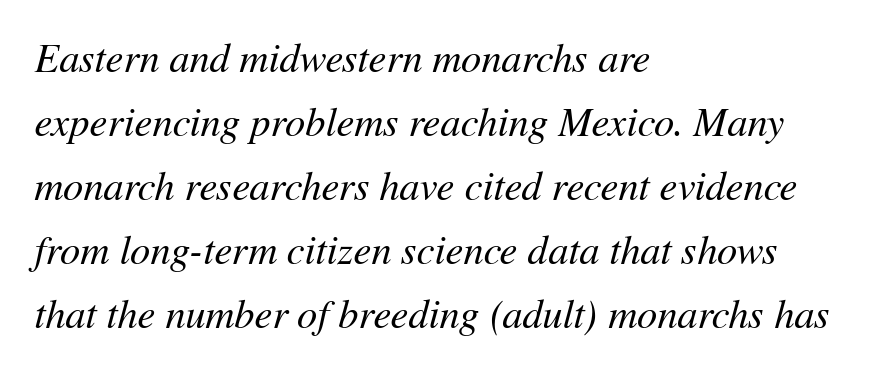
Q: Is the text bold? A: No.
Q: Is the text italic (slanted)? A: Yes, it leans right by about 11 degrees.
Q: Is the text underlined? A: No.
Q: How is the paragraph aligned? A: Left-aligned.
Q: Is the spacing between letters normal or unusually wide? A: Normal.
Q: Is the spacing between lines tight, normal or loose? A: Normal.
Q: Width (condensed, normal, or wide)? A: Normal.
Q: Stroke contrast? A: Medium.
Q: x-height? A: Medium.
Q: Monospaced? A: No.
